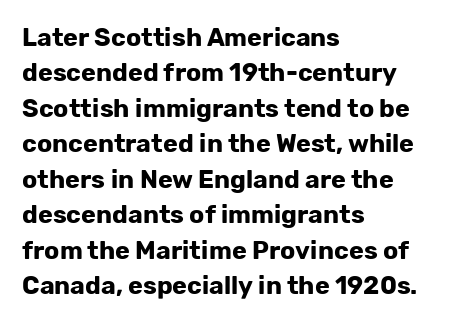
The image shows 25 px bold type, upright; set left-aligned, normal line spacing (1.42x), normal letter spacing, not underlined.
